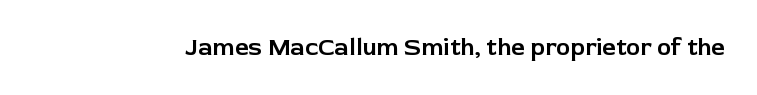
Observe the ordinary spacing: letters are neighbours, not strangers. Underline: absent. Rendered with straight, roman letterforms.
